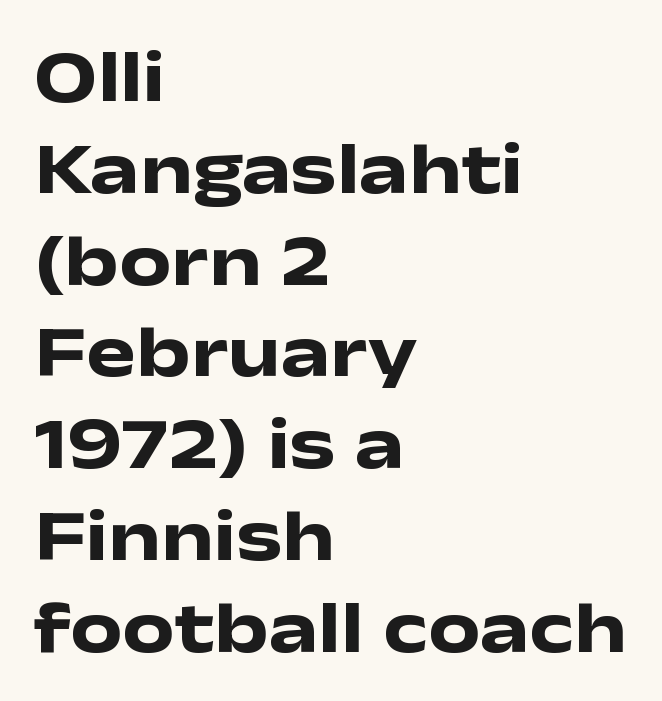
Q: Is the text bold? A: Yes.
Q: Is the text italic (slanted)? A: No, it is upright.
Q: Is the typeface a serif or a sans-serif typeface? A: Sans-serif.
Q: Is the text underlined? A: No.
Q: How is the paragraph aligned? A: Left-aligned.
Q: Is the spacing between letters normal or unusually wide? A: Normal.
Q: Width (condensed, normal, or wide)? A: Wide.
Q: Stroke contrast? A: Low.
Q: x-height? A: Medium.
Q: Monospaced? A: No.
